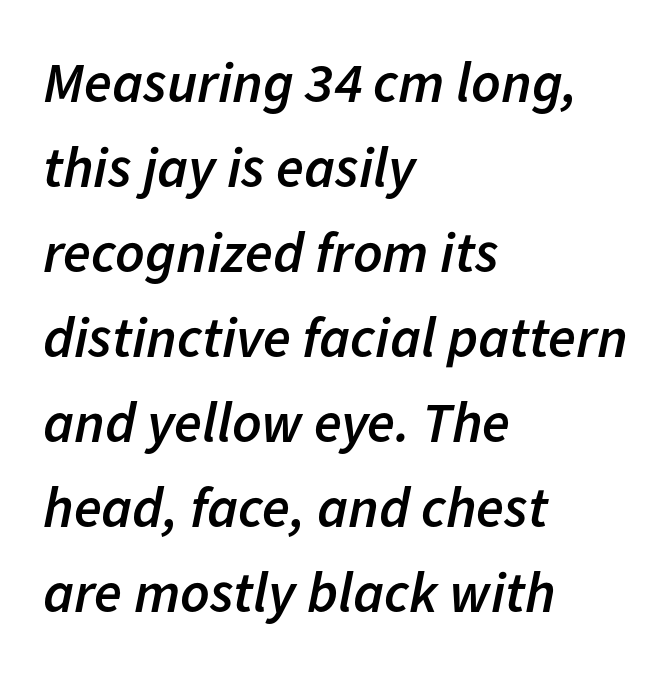
{"italic": "yes", "lean": "right", "slant_degrees": 11, "bold": "semi", "weight": "semibold", "width": "normal", "stroke_contrast": "low", "x_height": "medium", "monospaced": "no", "underline": "no", "align": "left", "line_spacing": "normal", "line_spacing_ratio": 1.49, "letter_spacing": "normal", "letter_spacing_em": 0.0, "glyph_px": 57}
